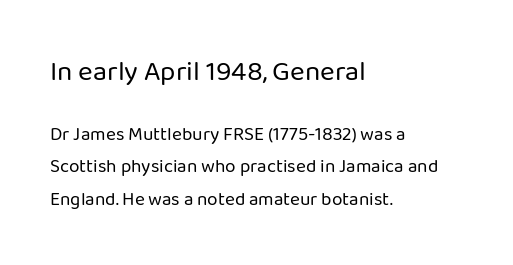
The image shows 28 px regular-weight sans-serif type, upright; set left-aligned, normal line spacing (1.7x), normal letter spacing, not underlined; the first (top) block is 1.47x larger; low stroke contrast and a medium x-height.
